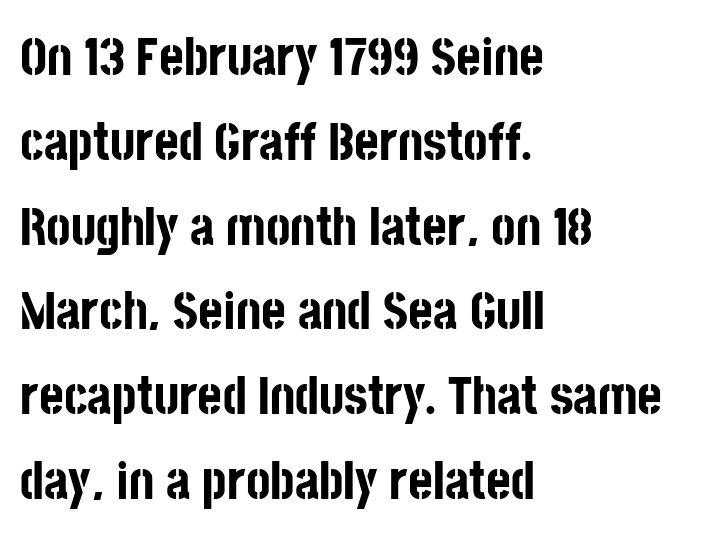
The image shows 53 px bold, condensed sans-serif type, upright; set left-aligned, normal line spacing (1.6x), normal letter spacing, not underlined; low stroke contrast and a large x-height.
